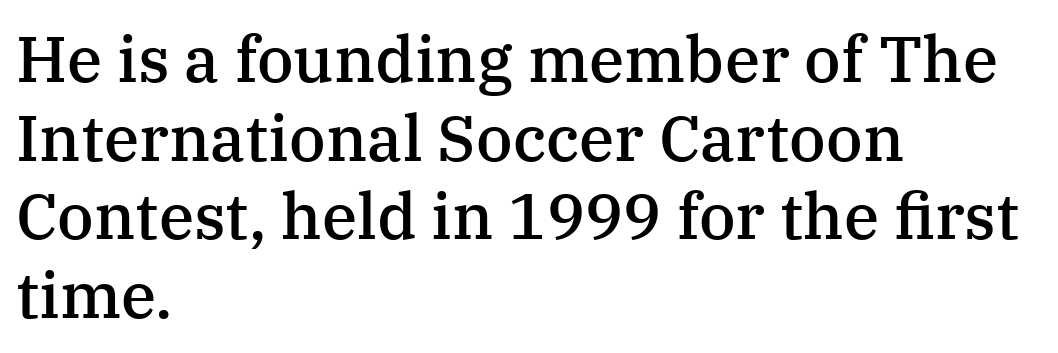
The image shows 64 px semibold serif type, upright; set left-aligned, line spacing 1.23x, normal letter spacing, not underlined; medium stroke contrast and a medium x-height.
